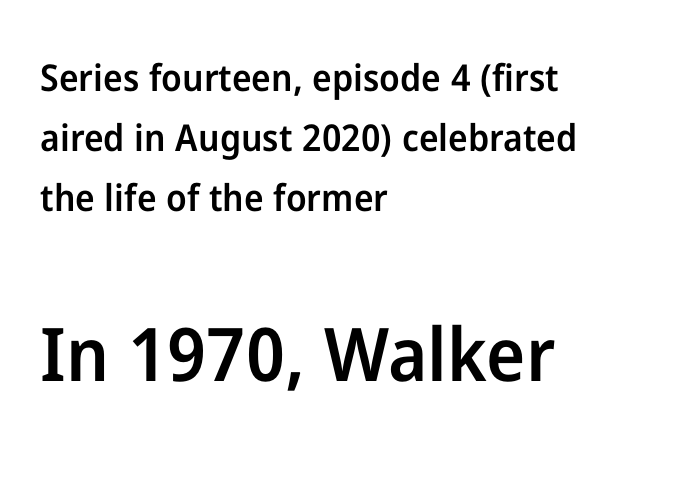
The image shows 74 px semibold sans-serif type, upright; set left-aligned, normal line spacing (1.62x), normal letter spacing, not underlined; the second (bottom) block is 2.0x larger; low stroke contrast and a medium x-height.
